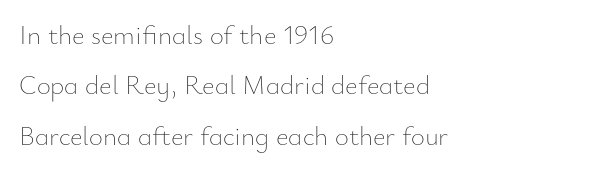
The image shows 27 px text type, upright; set left-aligned, line spacing 1.87x, normal letter spacing, not underlined.
